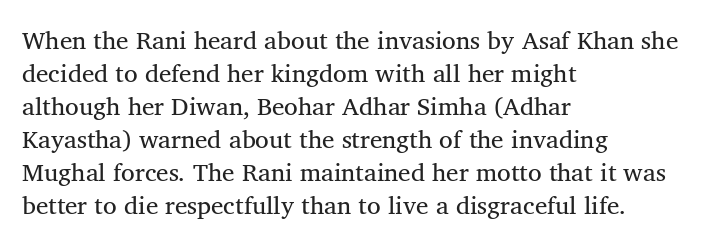
Quick note: underline off. This sample keeps an unexceptional amount of space between lines. Vertical stems look standard width or narrower in stroke. Letter spacing: default.
